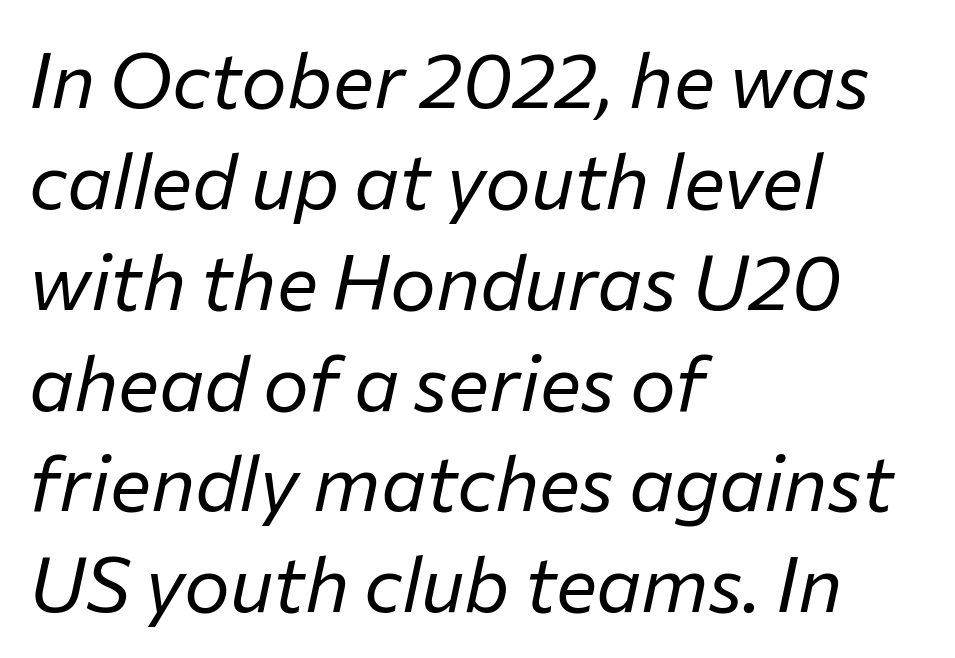
{"italic": "yes", "lean": "right", "slant_degrees": 12, "bold": "no", "weight": "regular", "width": "normal", "stroke_contrast": "low", "x_height": "medium", "monospaced": "no", "underline": "no", "align": "left", "line_spacing": "normal", "line_spacing_ratio": 1.31, "letter_spacing": "normal", "letter_spacing_em": 0.0, "glyph_px": 77}
